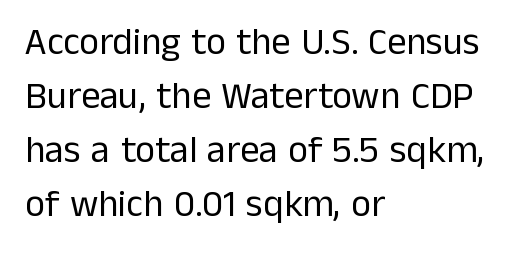
{"serif": "no", "italic": "no", "bold": "no", "weight": "regular", "width": "normal", "stroke_contrast": "low", "x_height": "medium", "monospaced": "no", "underline": "no", "align": "left", "line_spacing": "normal", "line_spacing_ratio": 1.42, "letter_spacing": "normal", "letter_spacing_em": 0.0, "glyph_px": 38}
